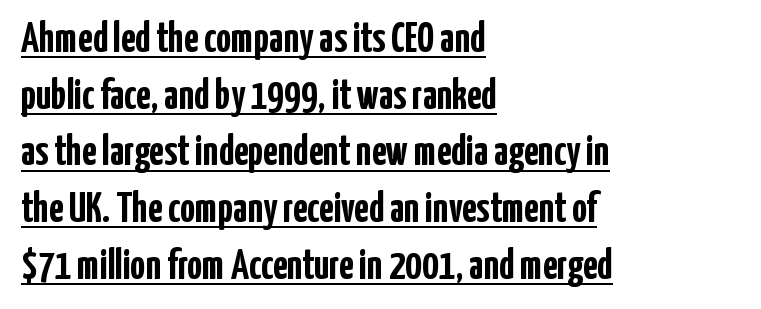
The image shows 42 px semibold, condensed sans-serif type, upright; set left-aligned, normal line spacing (1.35x), normal letter spacing, underlined; low stroke contrast and a medium x-height.
